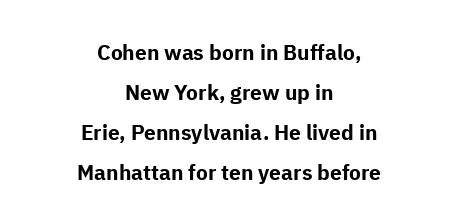
Neither beginnings nor endings align; midpoints do. The space directly below the letters is spotless. Weight check: bold — yes, fully. Line spacing here is loose. You can tell it's not italic because the verticals are truly vertical. Observe the ordinary spacing: letters are neighbours, not strangers.
